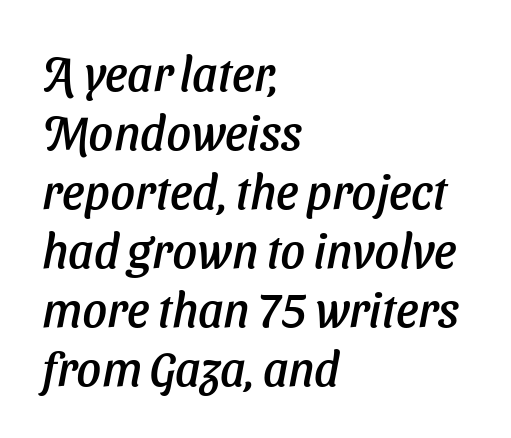
The image shows 48 px text type; set left-aligned, line spacing 1.23x, normal letter spacing, not underlined; low stroke contrast and a medium x-height.
